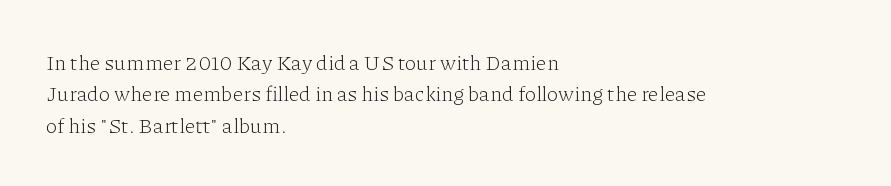
{"italic": "no", "bold": "no", "underline": "no", "align": "left", "line_spacing": "normal", "line_spacing_ratio": 1.49, "letter_spacing": "normal", "letter_spacing_em": 0.0, "glyph_px": 21}
